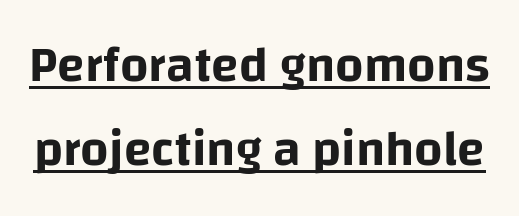
The image shows 50 px sans-serif type, upright; set normal line spacing (1.69x), normal letter spacing, underlined; low stroke contrast and a large x-height.
